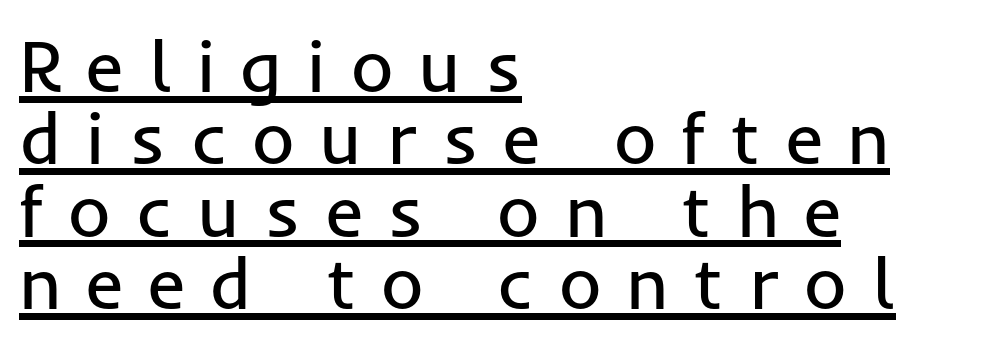
{"serif": "no", "italic": "no", "bold": "no", "weight": "regular", "width": "normal", "stroke_contrast": "low", "x_height": "medium", "monospaced": "no", "underline": "yes", "align": "left", "line_spacing": "tight", "line_spacing_ratio": 0.99, "letter_spacing": "wide", "letter_spacing_em": 0.34, "glyph_px": 73}
